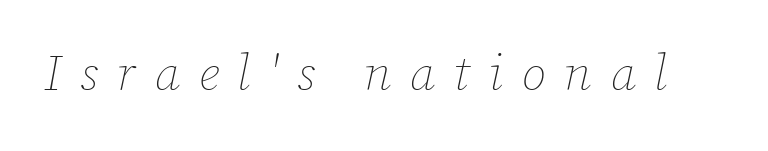
The rendering uses natural spacing where letterforms have individual widths. The axis of the letterforms is tilted away from vertical. Observe the wide spacing: letters keep a clear distance from each other. Honestly, there is no underline to notice here at all. Letters have the restrained weight of plain body copy at most.
